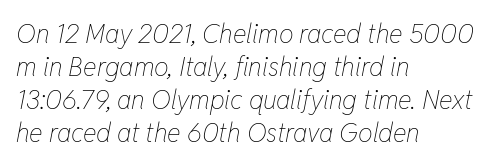
The strokes are not fattened; the text isn't bold. Look at the tracking — it's just the regular setting, nothing added. The rendering anchors every line to the left-hand side. Each row of text sits above clean, open space. How would I describe the line gaps? Plain and ordinary. The passage shown leans; its letterforms are oblique.
